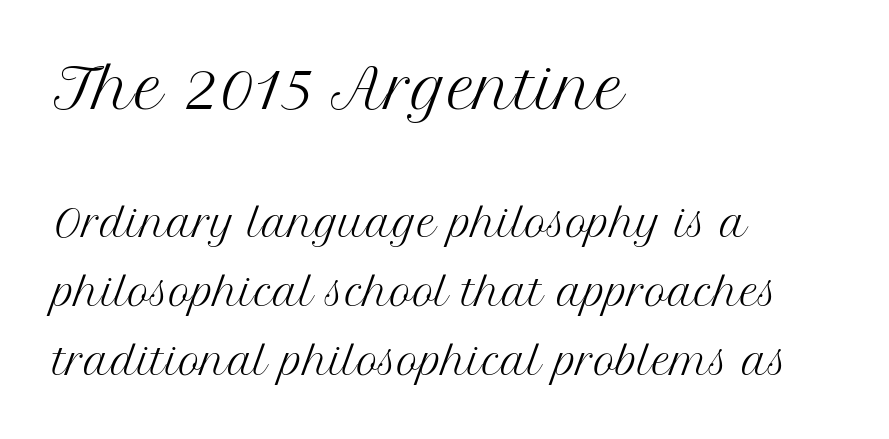
The image shows 55 px regular-weight type; set left-aligned, line spacing 1.86x, normal letter spacing, not underlined; the first (top) block is 1.49x larger; medium stroke contrast and a medium x-height.
